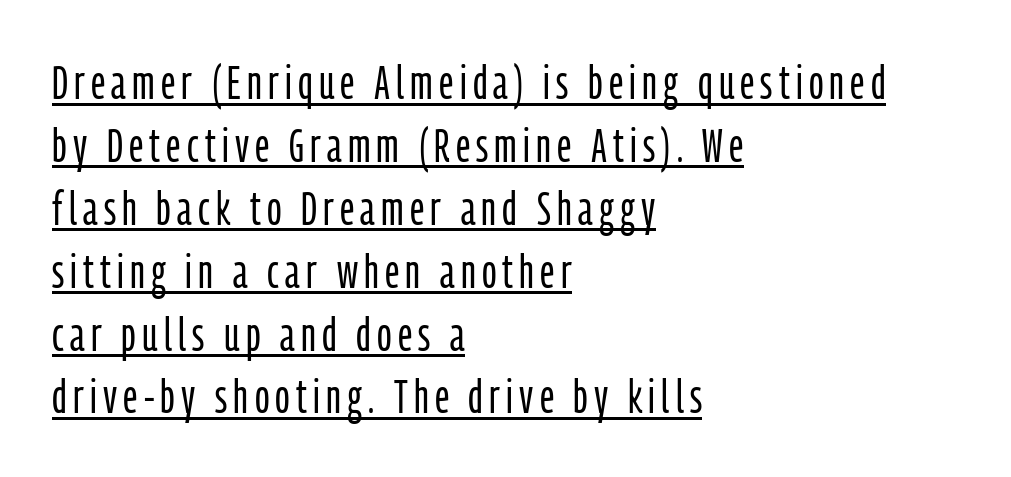
{"serif": "no", "italic": "no", "bold": "no", "weight": "light", "width": "condensed", "stroke_contrast": "low", "x_height": "medium", "monospaced": "no", "underline": "yes", "align": "left", "line_spacing": "normal", "line_spacing_ratio": 1.31, "glyph_px": 48}
